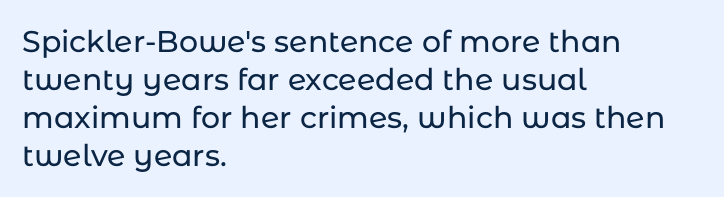
The image shows 30 px sans-serif type, upright; set left-aligned, normal line spacing (1.27x), normal letter spacing, not underlined; low stroke contrast and a medium x-height.
